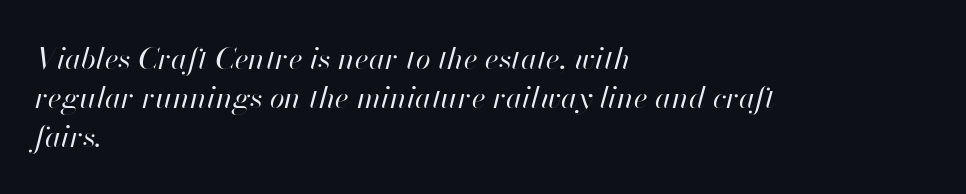
Q: Is the text bold? A: No.
Q: Is the text italic (slanted)? A: Yes, it leans right by about 13 degrees.
Q: Is the text underlined? A: No.
Q: How is the paragraph aligned? A: Left-aligned.
Q: Is the spacing between letters normal or unusually wide? A: Normal.
Q: Is the spacing between lines tight, normal or loose? A: Normal.
Q: Width (condensed, normal, or wide)? A: Normal.
Q: Stroke contrast? A: High.
Q: x-height? A: Small.
Q: Monospaced? A: No.
